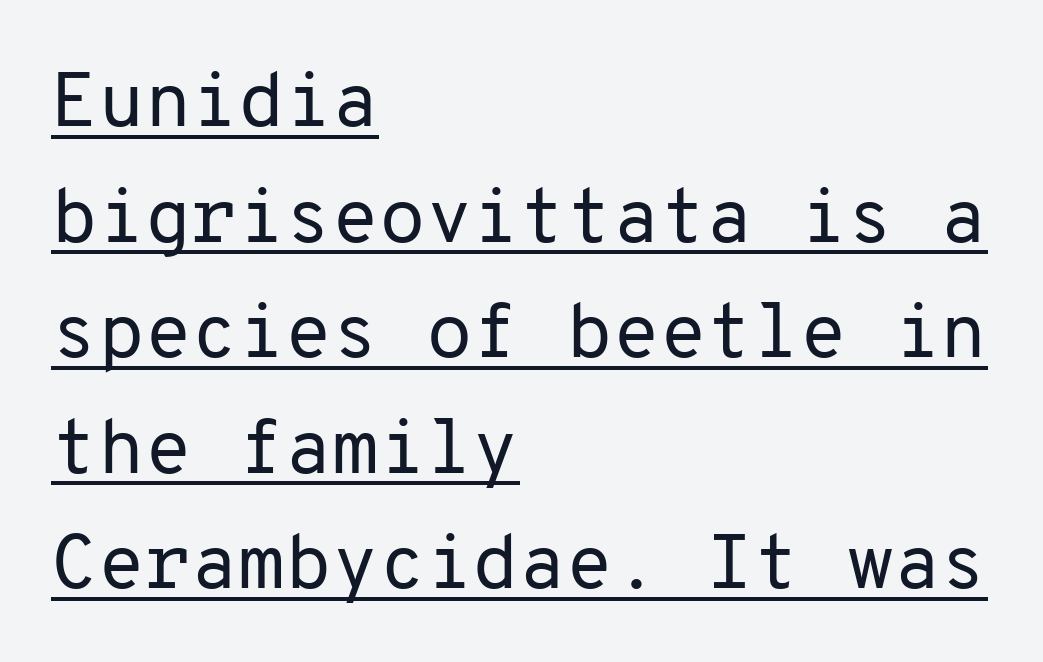
Look at the bottom of the vertical strokes: they stop flat, with no serifs. The font's upright variant was chosen for this text. Compared with typical body copy, the letter spacing here is the same. Do the characters align in a grid? Yes, the font is monospaced. Regular leading. Is the stroke heavy? The answer is a plain regular-or-lighter.
